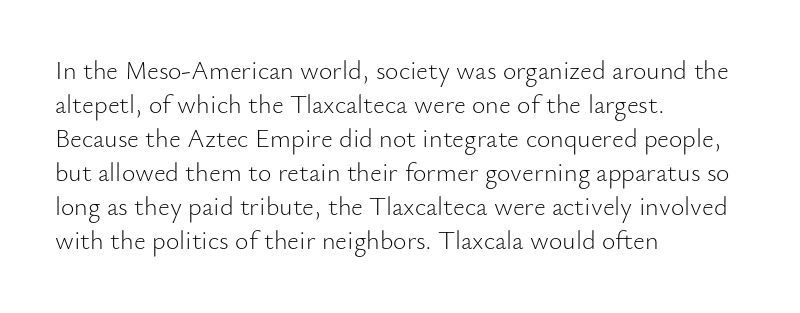
Descenders are the only things crossing below the line. All the whitespace from short lines collects on the right. Characters remain perfectly vertical along every line. The letters sit at their default tracking, neither squeezed nor spread.
